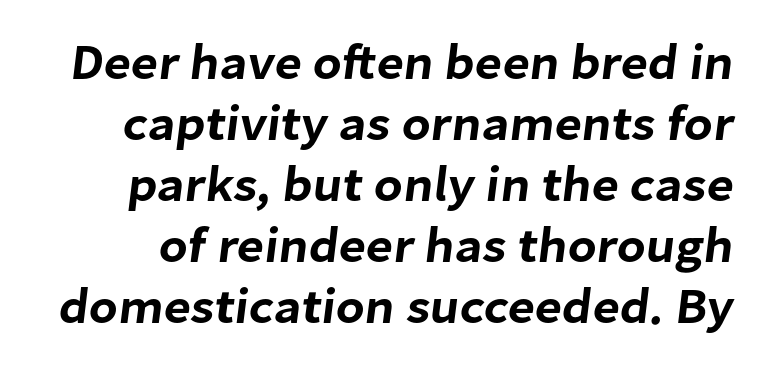
Q: Is the typeface a serif or a sans-serif typeface? A: Sans-serif.
Q: Is the text underlined? A: No.
Q: Is the spacing between letters normal or unusually wide? A: Normal.
Q: Width (condensed, normal, or wide)? A: Normal.
Q: Stroke contrast? A: Low.
Q: x-height? A: Medium.
Q: Monospaced? A: No.
